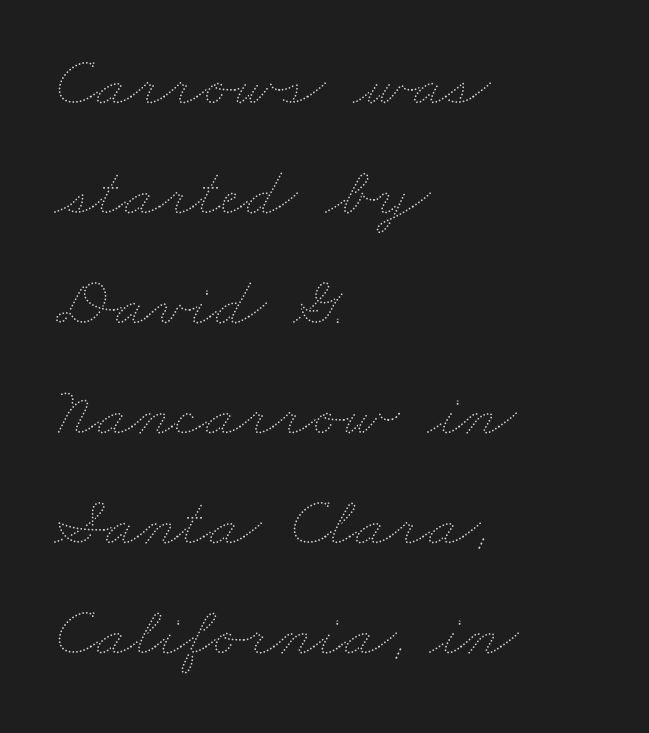
The image shows 71 px thin, wide type; set left-aligned, normal line spacing (1.55x), normal letter spacing, not underlined; medium stroke contrast and a small x-height.
